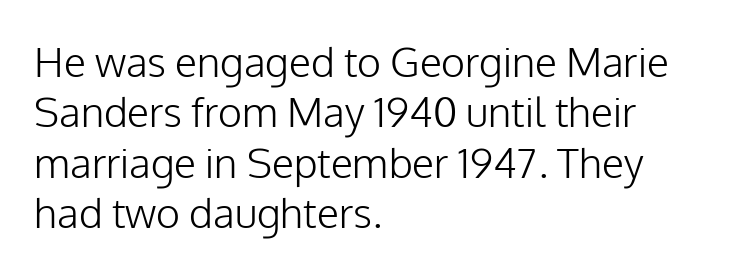
Q: Is the text bold? A: No.
Q: Is the text italic (slanted)? A: No, it is upright.
Q: Is the typeface a serif or a sans-serif typeface? A: Sans-serif.
Q: Is the text underlined? A: No.
Q: How is the paragraph aligned? A: Left-aligned.
Q: Is the spacing between letters normal or unusually wide? A: Normal.
Q: Width (condensed, normal, or wide)? A: Normal.
Q: Stroke contrast? A: Low.
Q: x-height? A: Medium.
Q: Monospaced? A: No.
